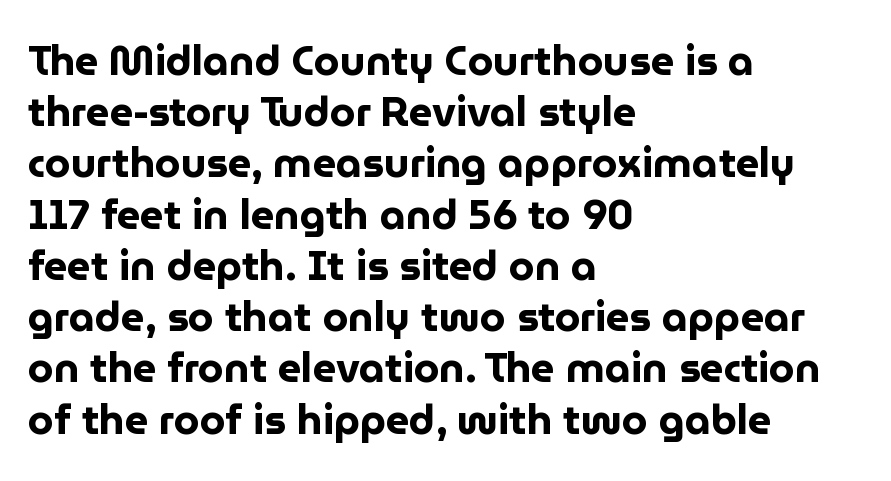
{"serif": "no", "italic": "no", "bold": "yes", "weight": "bold", "width": "normal", "stroke_contrast": "low", "x_height": "medium", "monospaced": "no", "underline": "no", "align": "left", "line_spacing": "normal", "line_spacing_ratio": 1.25, "letter_spacing": "normal", "letter_spacing_em": 0.0, "glyph_px": 41}
